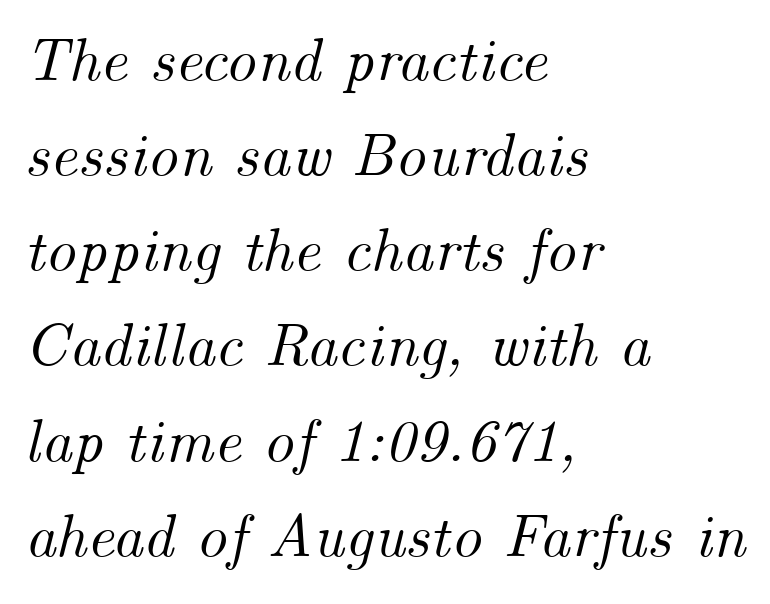
{"italic": "yes", "lean": "right", "slant_degrees": 14, "width": "normal", "stroke_contrast": "medium", "x_height": "small", "monospaced": "no", "underline": "no", "align": "left", "line_spacing": "normal", "line_spacing_ratio": 1.56, "letter_spacing": "normal", "letter_spacing_em": 0.0, "glyph_px": 61}
